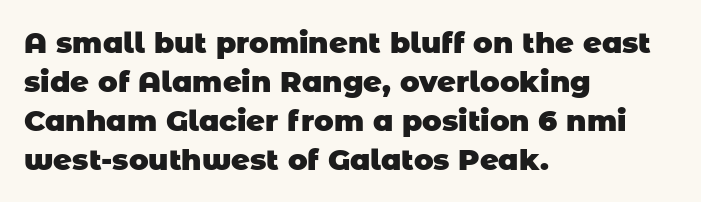
Q: Is the text bold? A: Yes.
Q: Is the typeface a serif or a sans-serif typeface? A: Sans-serif.
Q: Is the text underlined? A: No.
Q: How is the paragraph aligned? A: Left-aligned.
Q: Is the spacing between letters normal or unusually wide? A: Normal.
Q: Is the spacing between lines tight, normal or loose? A: Normal.
Q: Width (condensed, normal, or wide)? A: Normal.
Q: Stroke contrast? A: Low.
Q: x-height? A: Large.
Q: Monospaced? A: No.
